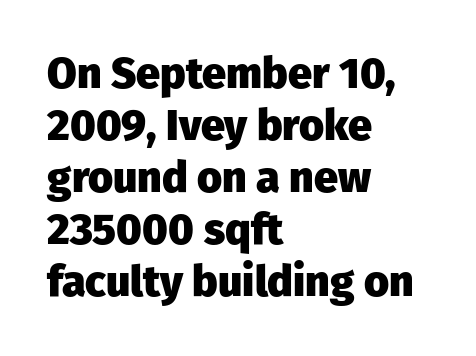
{"serif": "no", "italic": "no", "bold": "yes", "weight": "heavy", "width": "normal", "stroke_contrast": "low", "x_height": "medium", "monospaced": "no", "underline": "no", "align": "left", "line_spacing_ratio": 1.21, "letter_spacing": "normal", "letter_spacing_em": 0.0, "glyph_px": 43}
